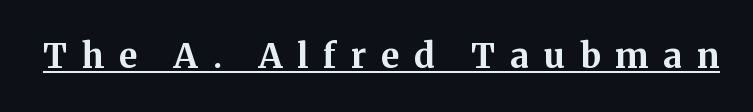
The image shows 34 px bold serif type, upright; set unusually wide letter spacing (+0.44 em), underlined; medium stroke contrast and a medium x-height.
